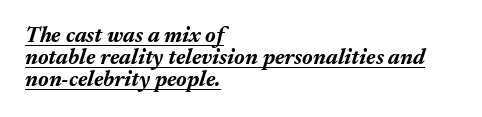
Q: Is the text bold? A: Yes.
Q: Is the text italic (slanted)? A: Yes, it leans right by about 17 degrees.
Q: Is the text underlined? A: Yes.
Q: How is the paragraph aligned? A: Left-aligned.
Q: Is the spacing between letters normal or unusually wide? A: Normal.
Q: Is the spacing between lines tight, normal or loose? A: Tight.
